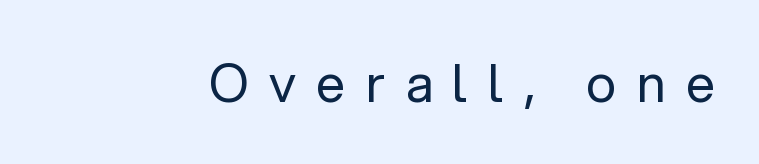
{"serif": "no", "italic": "no", "bold": "no", "weight": "regular", "width": "normal", "stroke_contrast": "low", "x_height": "medium", "monospaced": "no", "underline": "no", "letter_spacing": "wide", "letter_spacing_em": 0.39, "glyph_px": 52}
